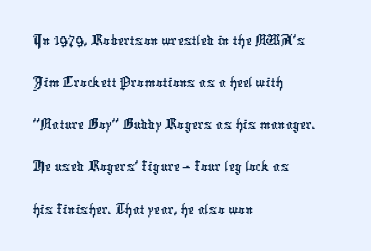
The image shows 34 px condensed sans-serif type; set left-aligned, line spacing 1.24x, normal letter spacing, not underlined; low stroke contrast and a medium x-height.
